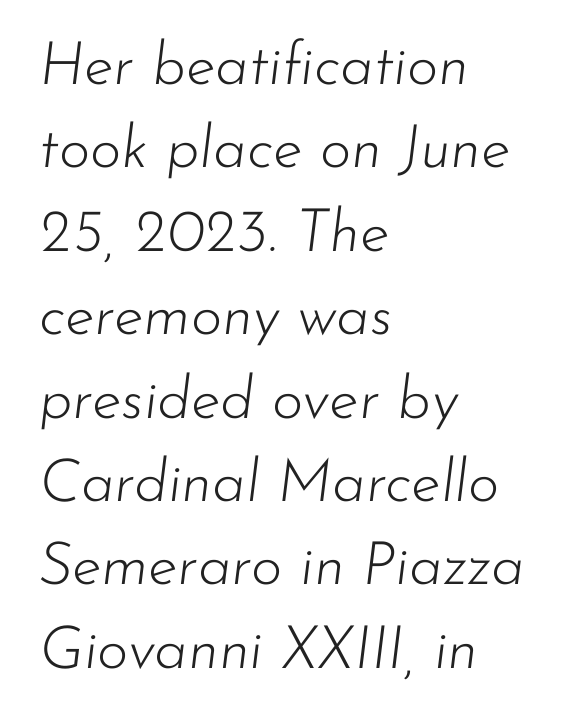
Q: Is the text bold? A: No.
Q: Is the text italic (slanted)? A: Yes, it leans right by about 7 degrees.
Q: Is the text underlined? A: No.
Q: How is the paragraph aligned? A: Left-aligned.
Q: Is the spacing between letters normal or unusually wide? A: Normal.
Q: Is the spacing between lines tight, normal or loose? A: Normal.
Q: Width (condensed, normal, or wide)? A: Normal.
Q: Stroke contrast? A: Low.
Q: x-height? A: Small.
Q: Monospaced? A: No.
